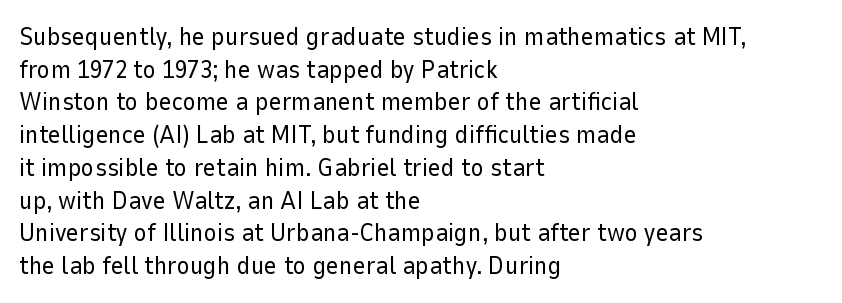
Q: Is the text bold? A: No.
Q: Is the text italic (slanted)? A: No, it is upright.
Q: Is the text underlined? A: No.
Q: How is the paragraph aligned? A: Left-aligned.
Q: Is the spacing between letters normal or unusually wide? A: Normal.
Q: Is the spacing between lines tight, normal or loose? A: Normal.
